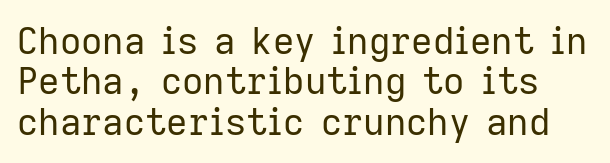
The image shows 37 px regular-weight sans-serif type, upright; set tight line spacing (1.09x), normal letter spacing, not underlined; low stroke contrast and a medium x-height.
